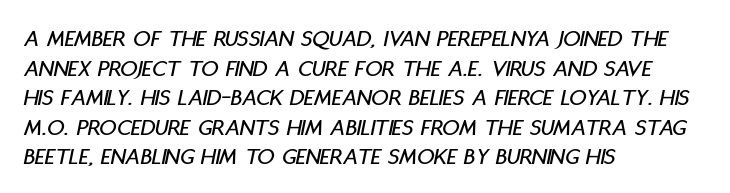
{"italic": "yes", "lean": "right", "slant_degrees": 11, "underline": "no", "align": "left", "line_spacing_ratio": 1.23, "letter_spacing": "normal", "letter_spacing_em": 0.0, "glyph_px": 24}
